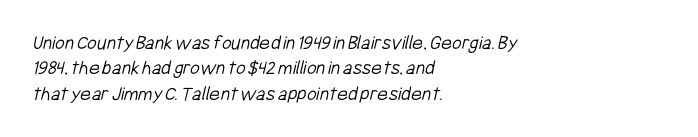
Stem width sits at or under what a default text font uses. Underline: absent. Does extra space separate the letters? No, they use regular spacing. Left-aligned paragraph, ragged on the right.
